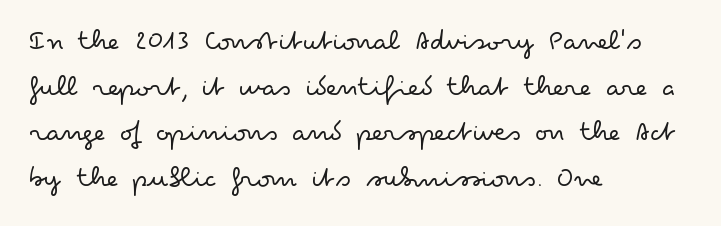
This rendering employs a face without finishing strokes, i.e., a sans-serif. The lines are quadded left. The typeface has the unassuming heft of standard copy or less. Here the designer chose a conventional face with non-uniform glyph widths.
